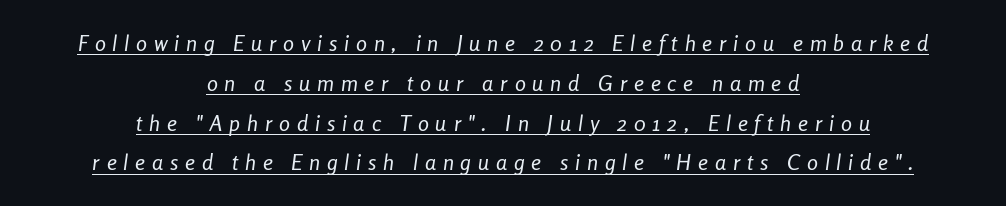
Q: Is the text bold? A: No.
Q: Is the text italic (slanted)? A: Yes, it leans right by about 8 degrees.
Q: Is the text underlined? A: Yes.
Q: How is the paragraph aligned? A: Centered.
Q: Is the spacing between letters normal or unusually wide? A: Unusually wide.
